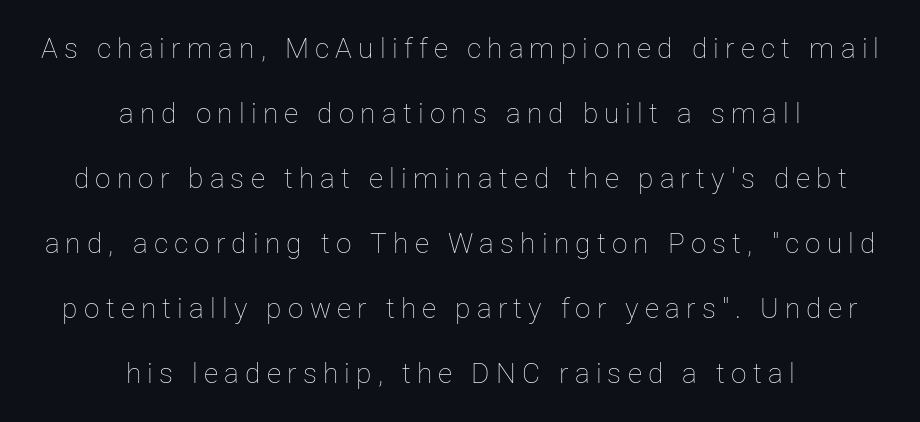
A typesetter would call this proportional, since set widths differ per character. Does extra space separate the letters? Yes, quite a lot of it. Widely set lines give the paragraph a tall, airy silhouette. Anything drawn beneath the words? Only blank space. Centered paragraph, ragged on both sides.
